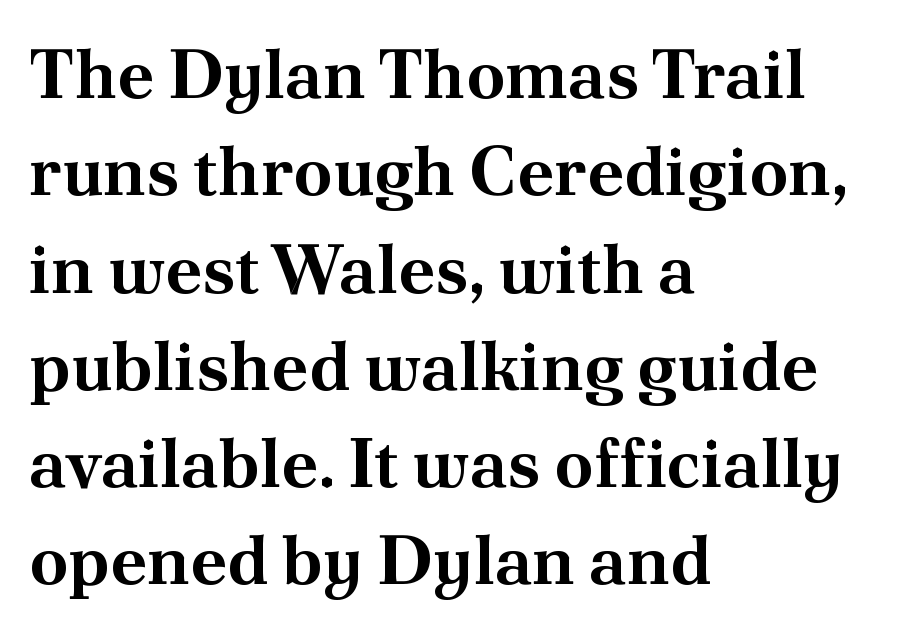
{"serif": "yes", "italic": "no", "bold": "yes", "weight": "bold", "width": "normal", "stroke_contrast": "medium", "x_height": "small", "monospaced": "no", "underline": "no", "align": "left", "line_spacing": "normal", "line_spacing_ratio": 1.41, "letter_spacing": "normal", "letter_spacing_em": 0.0, "glyph_px": 69}
